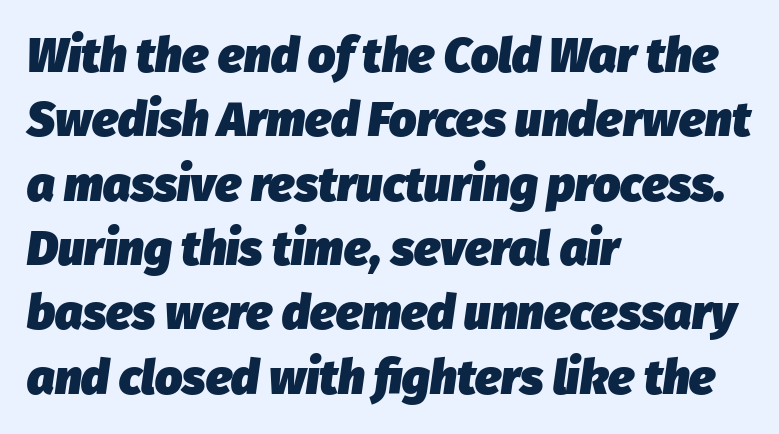
On the weight axis this lands at bold, roughly 700. Quick note: italic. Here the designer chose a conventional face with non-uniform glyph widths. Bare-footed words on every line. The setting favours the left margin, as ordinary paragraphs usually do. Words appear dense and cohesive because spacing is normal.
